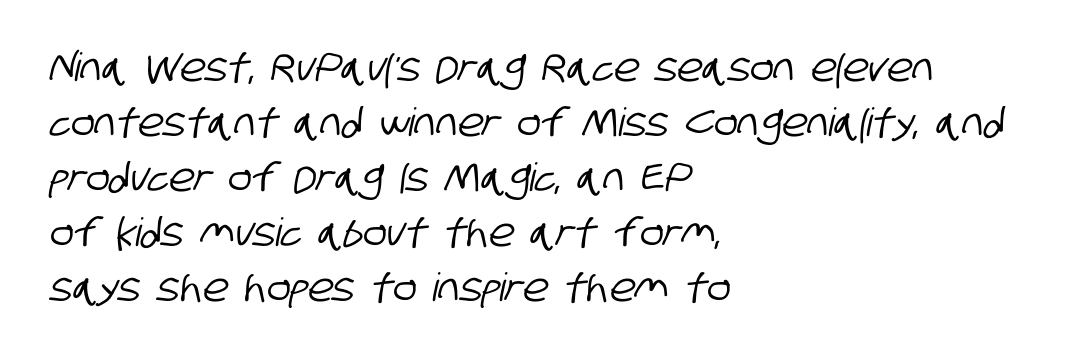
{"serif": "no", "width": "condensed", "stroke_contrast": "low", "x_height": "large", "monospaced": "no", "underline": "no", "align": "left", "line_spacing": "normal", "line_spacing_ratio": 1.41, "letter_spacing": "normal", "letter_spacing_em": 0.0, "glyph_px": 39}
